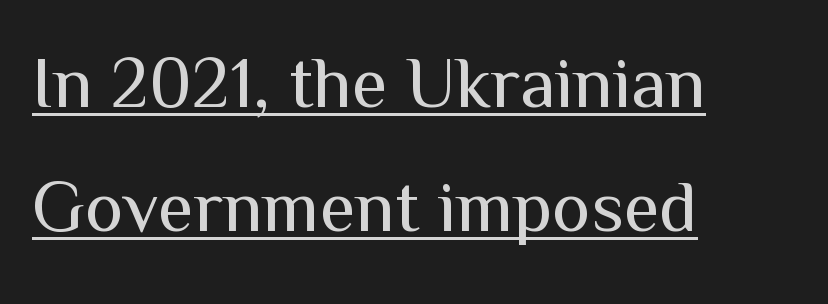
{"serif": "no", "italic": "no", "bold": "no", "weight": "regular", "width": "normal", "stroke_contrast": "medium", "x_height": "medium", "monospaced": "no", "underline": "yes", "align": "left", "line_spacing": "normal", "line_spacing_ratio": 1.7, "letter_spacing": "normal", "letter_spacing_em": 0.0, "glyph_px": 73}
